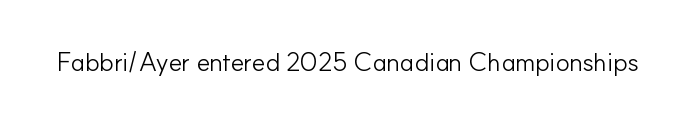
{"italic": "no", "bold": "no", "underline": "no", "letter_spacing": "normal", "letter_spacing_em": 0.0, "glyph_px": 26}
